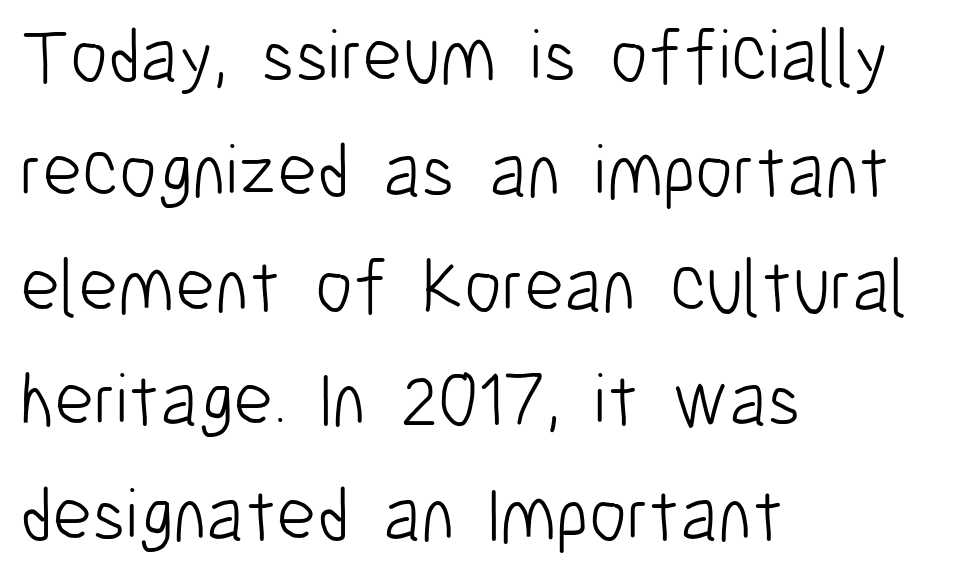
Stem width sits at or under what a default text font uses. Look at the tracking — it's just the regular setting, nothing added. Note the varied advance widths — an 'i' is clearly narrower than an 'm'. Quick note: interline space is typical. The space directly below the letters is spotless. The paragraph shown leans on its left margin.
